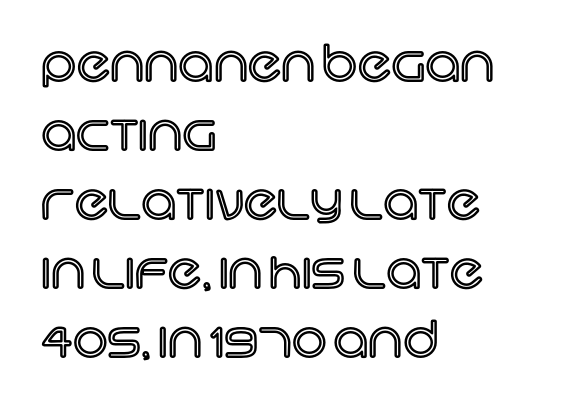
{"italic": "no", "width": "normal", "x_height": "large", "monospaced": "no", "underline": "no", "align": "left", "line_spacing": "normal", "line_spacing_ratio": 1.41, "letter_spacing": "normal", "letter_spacing_em": 0.0, "glyph_px": 49}
